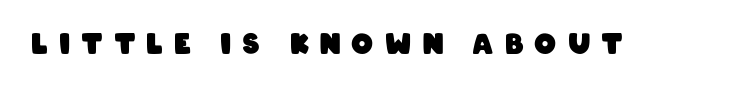
Q: Is the text bold? A: Yes.
Q: Is the text underlined? A: No.
Q: Is the spacing between letters normal or unusually wide? A: Unusually wide.
